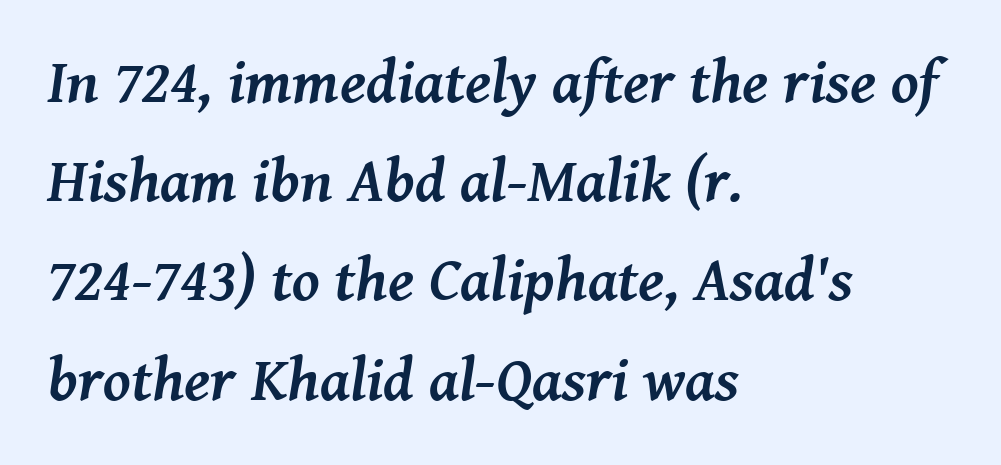
Each letter keeps its own natural width here, so spacing adapts to shape. This is oblique type, the kind used for emphasis or titles. Observe the ordinary spacing: letters are neighbours, not strangers. All the whitespace from short lines collects on the right.
